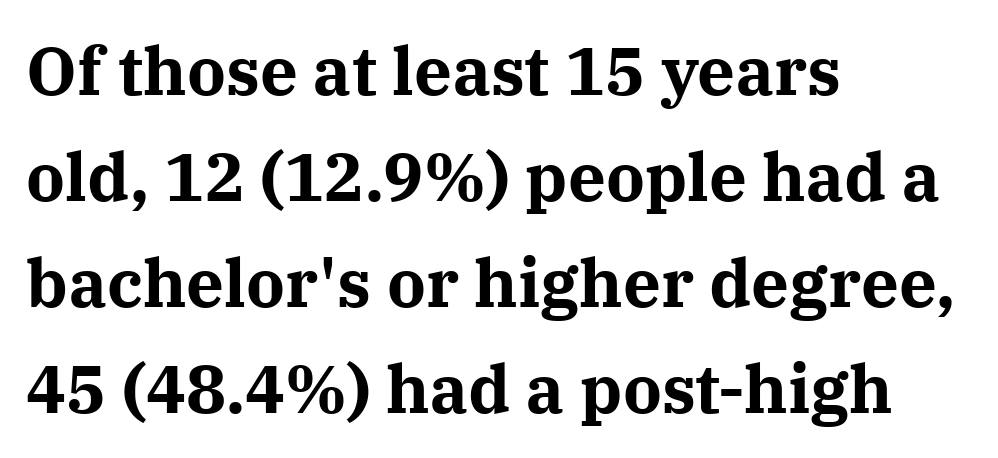
{"serif": "yes", "italic": "no", "bold": "yes", "weight": "bold", "width": "normal", "stroke_contrast": "medium", "x_height": "medium", "monospaced": "no", "underline": "no", "align": "left", "line_spacing": "normal", "line_spacing_ratio": 1.58, "letter_spacing": "normal", "letter_spacing_em": 0.0, "glyph_px": 67}
